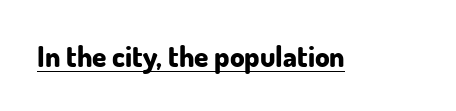
Q: Is the text bold? A: Yes.
Q: Is the text italic (slanted)? A: No, it is upright.
Q: Is the typeface a serif or a sans-serif typeface? A: Sans-serif.
Q: Is the text underlined? A: Yes.
Q: Is the spacing between letters normal or unusually wide? A: Normal.
Q: Width (condensed, normal, or wide)? A: Normal.
Q: Stroke contrast? A: Low.
Q: x-height? A: Small.
Q: Monospaced? A: No.
